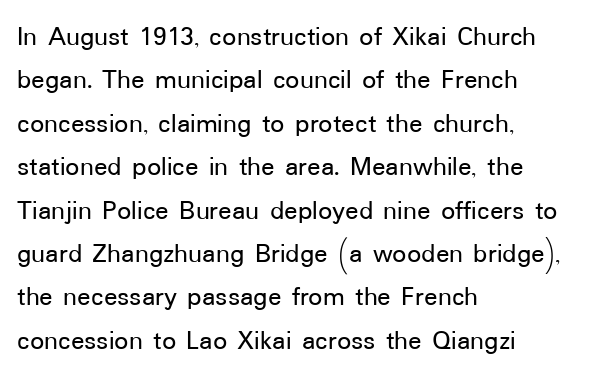
Q: Is the text italic (slanted)? A: No, it is upright.
Q: Is the typeface a serif or a sans-serif typeface? A: Sans-serif.
Q: Is the text underlined? A: No.
Q: How is the paragraph aligned? A: Left-aligned.
Q: Is the spacing between letters normal or unusually wide? A: Normal.
Q: Is the spacing between lines tight, normal or loose? A: Normal.
Q: Width (condensed, normal, or wide)? A: Normal.
Q: Stroke contrast? A: Low.
Q: x-height? A: Medium.
Q: Monospaced? A: No.
